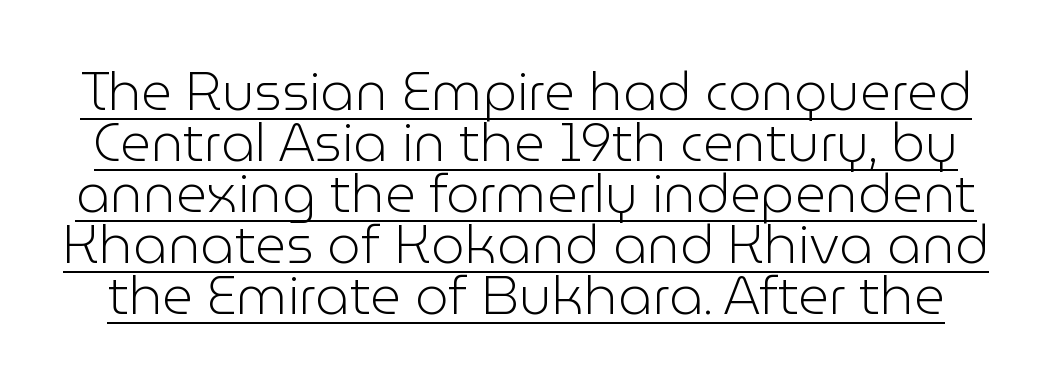
Looks like regular typesetting: each glyph gets only the width it needs. Ordinary non-slanted type is in use. The designer dialed line spacing down below the default. Look at the bottom of the vertical strokes: they stop flat, with no serifs. Short note: letters normally spaced. The letters look calm and open, with moderate or lighter stems.
